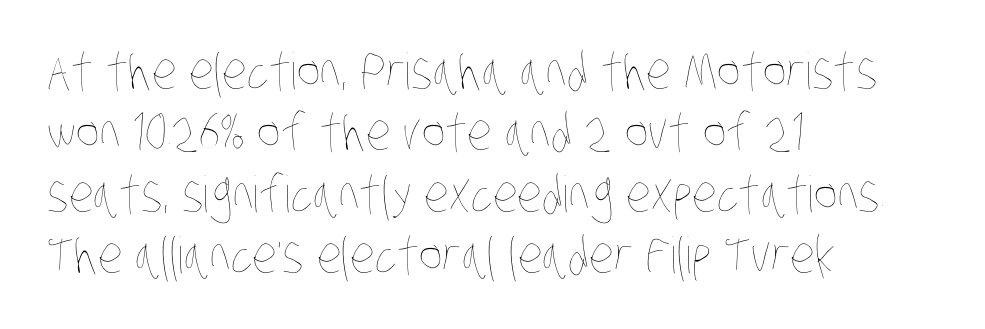
{"bold": "no", "weight": "thin", "width": "condensed", "stroke_contrast": "low", "x_height": "large", "monospaced": "no", "underline": "no", "align": "left", "line_spacing_ratio": 1.23, "letter_spacing": "normal", "letter_spacing_em": 0.0, "glyph_px": 50}
